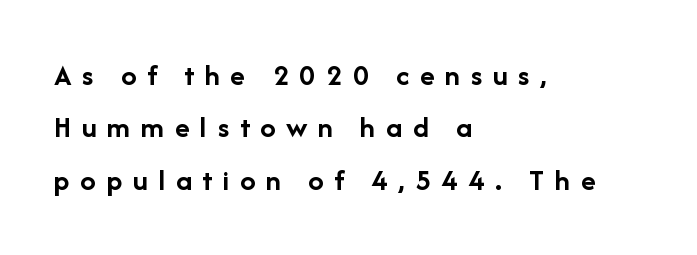
The image shows 31 px semibold sans-serif type, upright; set left-aligned, normal line spacing (1.69x), unusually wide letter spacing (+0.34 em), not underlined; low stroke contrast and a medium x-height.
